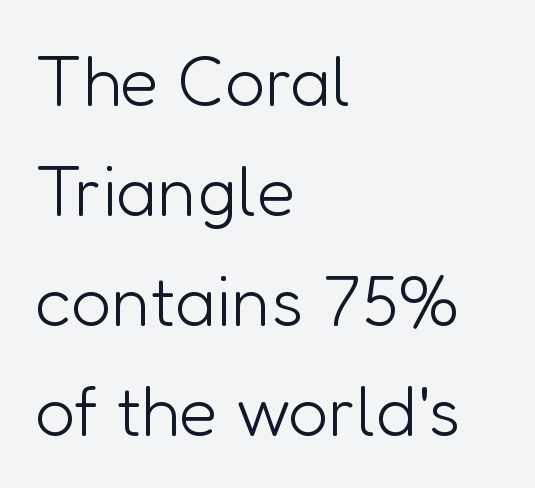
Are there feet on the stems? There aren't — it's a sans. Regular leading. Unbolded letterforms with no extra heft. The area under the type is left untouched. The rendering uses natural spacing where letterforms have individual widths. Here the glyphs are tracked normally, forming tight word shapes.
